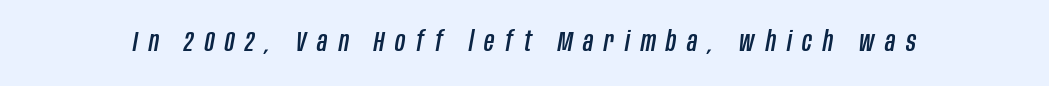
{"italic": "yes", "lean": "right", "slant_degrees": 10, "width": "condensed", "stroke_contrast": "low", "x_height": "large", "monospaced": "no", "underline": "no", "letter_spacing": "wide", "letter_spacing_em": 0.39, "glyph_px": 28}
